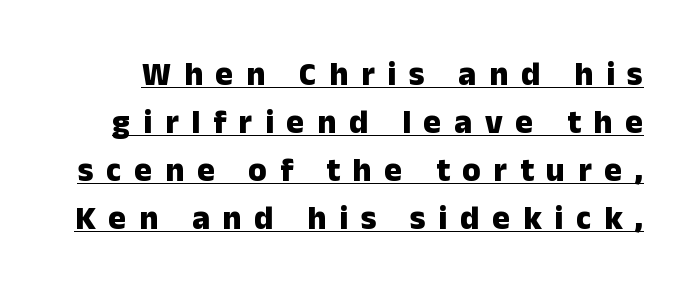
Q: Is the text bold? A: Yes.
Q: Is the text italic (slanted)? A: No, it is upright.
Q: Is the typeface a serif or a sans-serif typeface? A: Sans-serif.
Q: Is the text underlined? A: Yes.
Q: Is the spacing between letters normal or unusually wide? A: Unusually wide.
Q: Is the spacing between lines tight, normal or loose? A: Normal.
Q: Width (condensed, normal, or wide)? A: Normal.
Q: Stroke contrast? A: Low.
Q: x-height? A: Medium.
Q: Monospaced? A: No.
